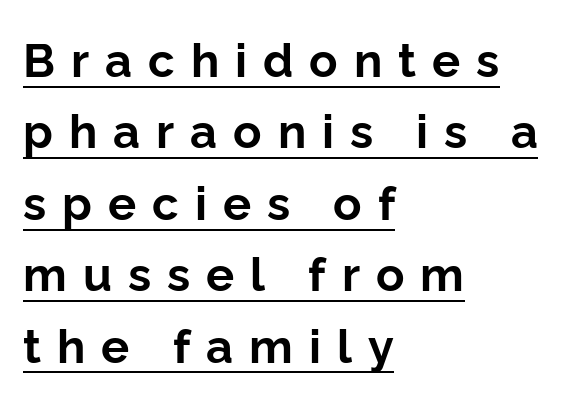
{"serif": "no", "italic": "no", "bold": "yes", "weight": "bold", "width": "normal", "stroke_contrast": "low", "x_height": "medium", "monospaced": "no", "underline": "yes", "align": "left", "line_spacing": "normal", "line_spacing_ratio": 1.52, "letter_spacing": "wide", "letter_spacing_em": 0.34, "glyph_px": 47}
